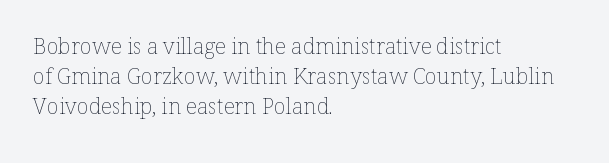
Reading down the column, the eye jumps a familiar distance to each next line. Left-aligned paragraph, ragged on the right. Check under the words: just untouched page. Nope, not italic — everything's standing straight.
